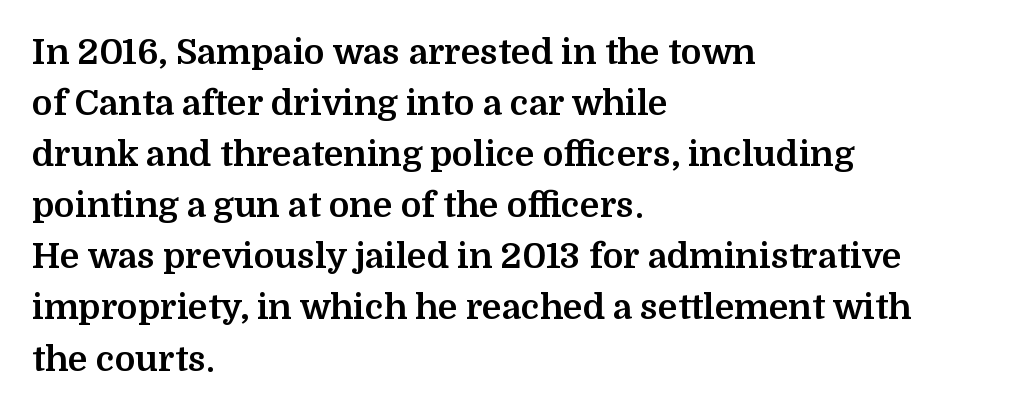
{"serif": "yes", "italic": "no", "bold": "yes", "weight": "bold", "width": "normal", "stroke_contrast": "medium", "x_height": "medium", "monospaced": "no", "underline": "no", "align": "left", "line_spacing": "normal", "line_spacing_ratio": 1.46, "letter_spacing": "normal", "letter_spacing_em": 0.0, "glyph_px": 35}
